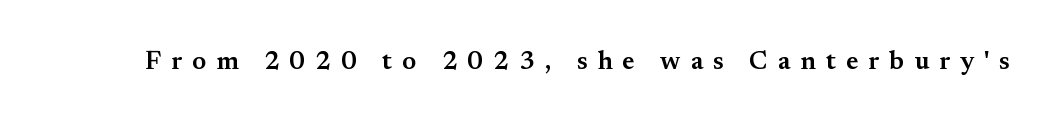
How are the letters spaced? Widely, with obvious added tracking. The specimen omits any rule beneath the text block's lines. Every character sits straight up, as roman type does. Is the type bold? Partly — it's a semibold, heavier than regular but not fully bold.
